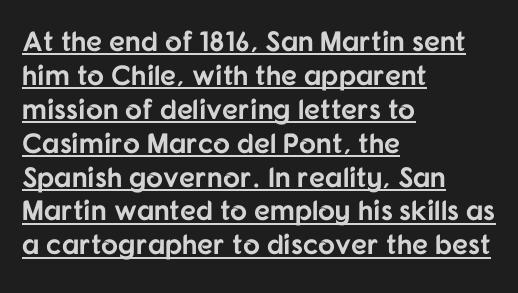
Q: Is the text bold? A: Yes.
Q: Is the text italic (slanted)? A: No, it is upright.
Q: Is the typeface a serif or a sans-serif typeface? A: Sans-serif.
Q: Is the text underlined? A: Yes.
Q: How is the paragraph aligned? A: Left-aligned.
Q: Is the spacing between letters normal or unusually wide? A: Normal.
Q: Width (condensed, normal, or wide)? A: Normal.
Q: Stroke contrast? A: Low.
Q: x-height? A: Medium.
Q: Monospaced? A: No.
